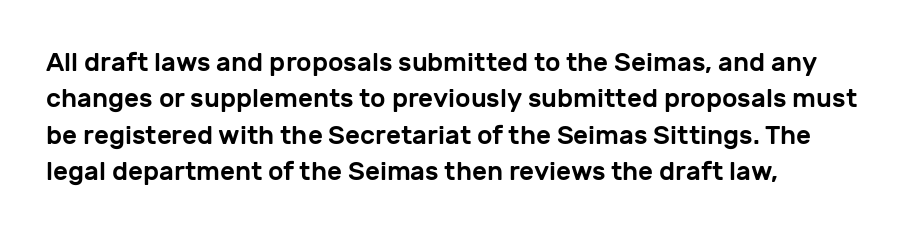
Q: Is the text italic (slanted)? A: No, it is upright.
Q: Is the text underlined? A: No.
Q: How is the paragraph aligned? A: Left-aligned.
Q: Is the spacing between letters normal or unusually wide? A: Normal.
Q: Is the spacing between lines tight, normal or loose? A: Normal.
